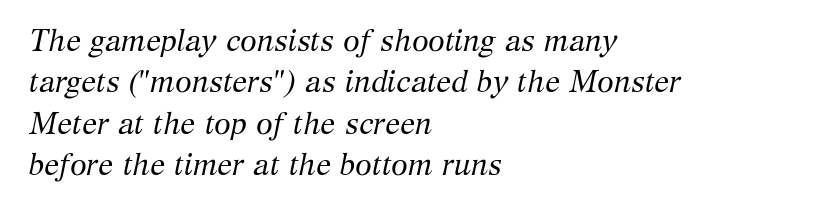
Q: Is the text bold? A: No.
Q: Is the text italic (slanted)? A: Yes, it leans right by about 12 degrees.
Q: Is the typeface a serif or a sans-serif typeface? A: Serif.
Q: Is the text underlined? A: No.
Q: How is the paragraph aligned? A: Left-aligned.
Q: Is the spacing between letters normal or unusually wide? A: Normal.
Q: Is the spacing between lines tight, normal or loose? A: Normal.
Q: Width (condensed, normal, or wide)? A: Normal.
Q: Stroke contrast? A: Medium.
Q: x-height? A: Medium.
Q: Monospaced? A: No.
